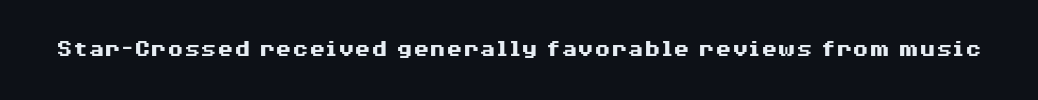
Q: Is the text bold? A: Yes.
Q: Is the text italic (slanted)? A: No, it is upright.
Q: Is the text underlined? A: No.
Q: Is the spacing between letters normal or unusually wide? A: Normal.
